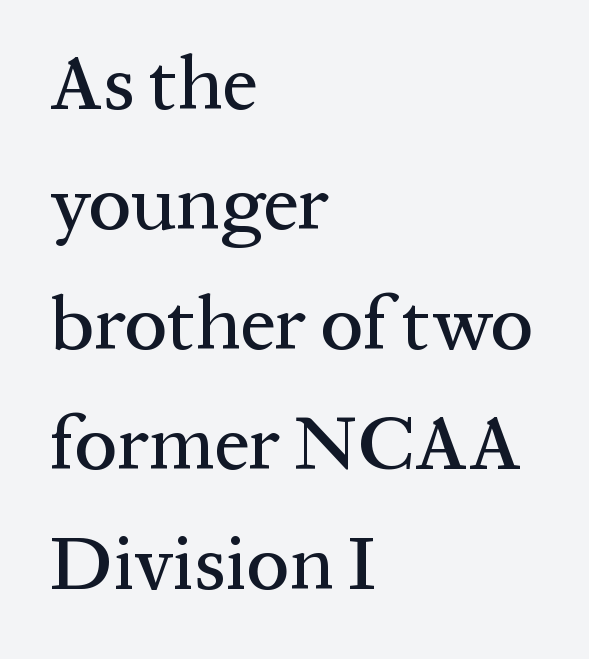
{"serif": "yes", "italic": "no", "width": "normal", "stroke_contrast": "medium", "x_height": "medium", "monospaced": "no", "underline": "no", "align": "left", "line_spacing": "normal", "line_spacing_ratio": 1.56, "letter_spacing": "normal", "letter_spacing_em": 0.0, "glyph_px": 77}
